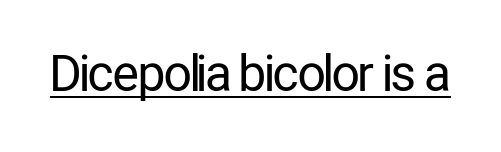
{"serif": "no", "italic": "no", "bold": "no", "weight": "regular", "width": "condensed", "stroke_contrast": "low", "x_height": "medium", "monospaced": "no", "underline": "yes", "letter_spacing": "normal", "letter_spacing_em": 0.0, "glyph_px": 49}
